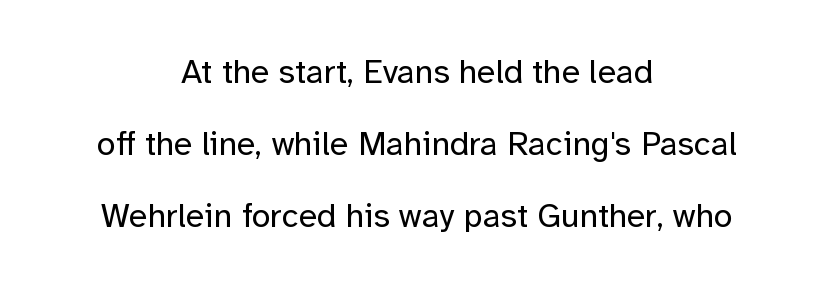
The image shows 34 px regular-weight sans-serif type, upright; set centered, loose line spacing (2.12x), normal letter spacing, not underlined; low stroke contrast and a medium x-height.
